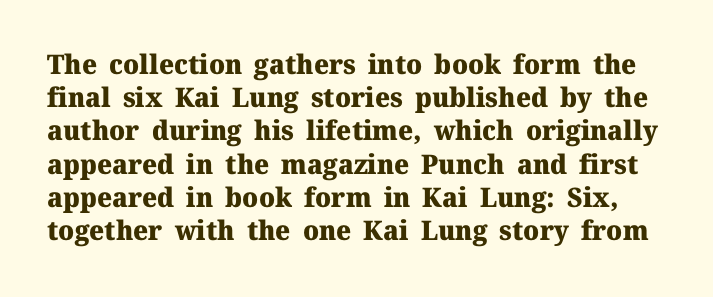
The image shows 27 px bold type, upright; set line spacing 1.23x, normal letter spacing, not underlined.
